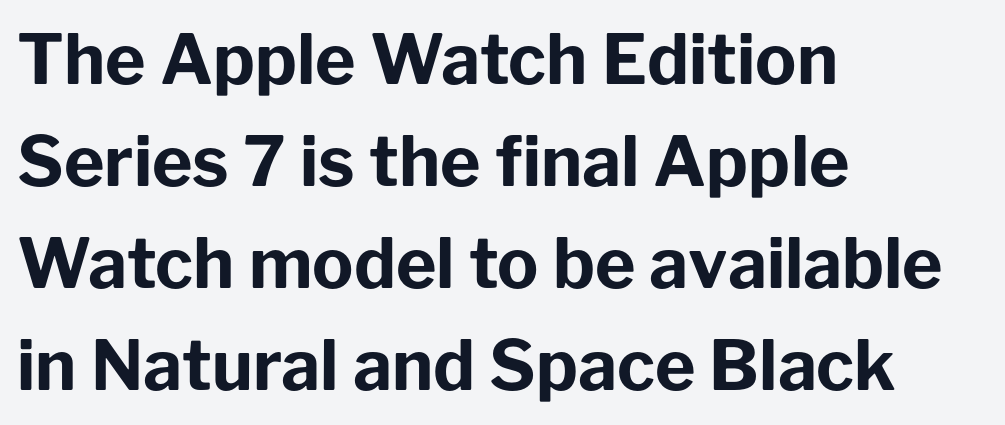
{"serif": "no", "italic": "no", "bold": "yes", "weight": "bold", "width": "normal", "stroke_contrast": "low", "x_height": "medium", "monospaced": "no", "underline": "no", "align": "left", "line_spacing": "normal", "line_spacing_ratio": 1.48, "letter_spacing": "normal", "letter_spacing_em": 0.0, "glyph_px": 69}
